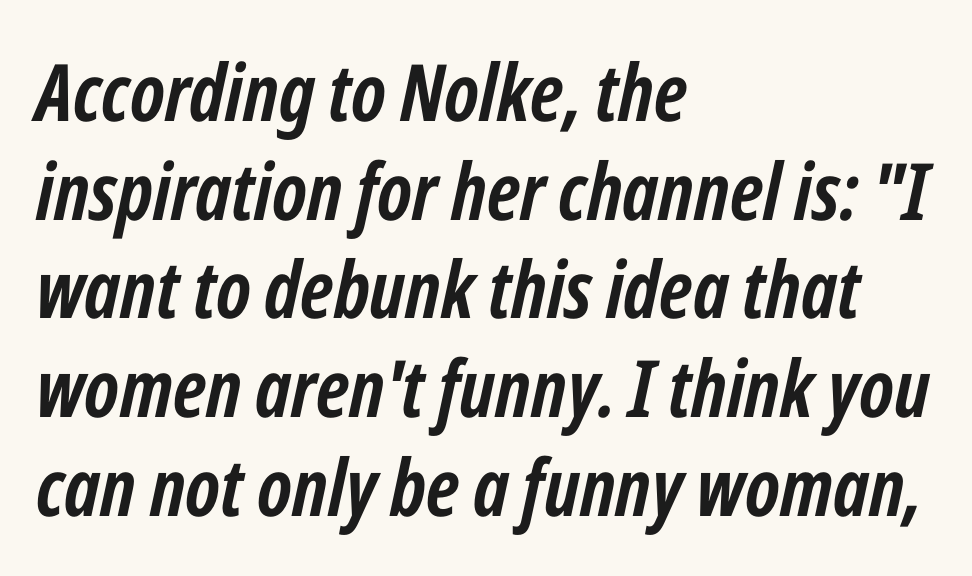
The image shows 79 px semibold, condensed type, italic (leaning right); set left-aligned, normal line spacing (1.25x), normal letter spacing, not underlined; low stroke contrast and a medium x-height.
